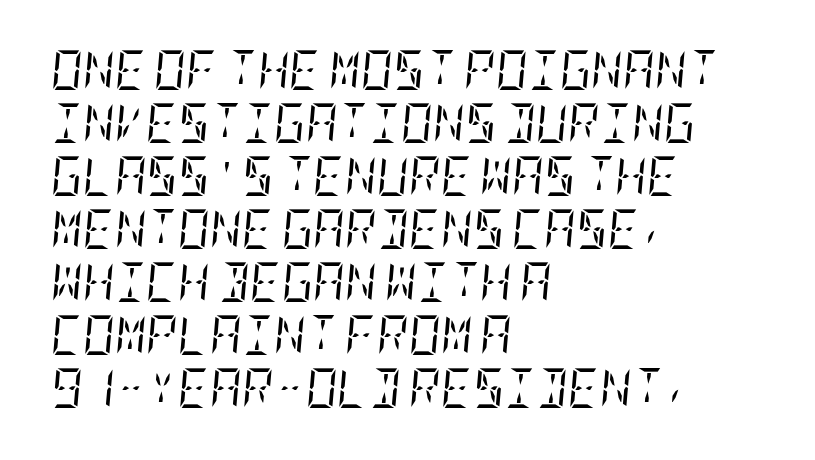
Each new line begins a customary step beneath the previous one. The whole block is typeset with a tilt. Unmarked baselines from the first word to the last. To sum up the face: it has serifs. Between one letter and the next there's only the usual sliver of space. The compositor pushed each line to the left boundary.
